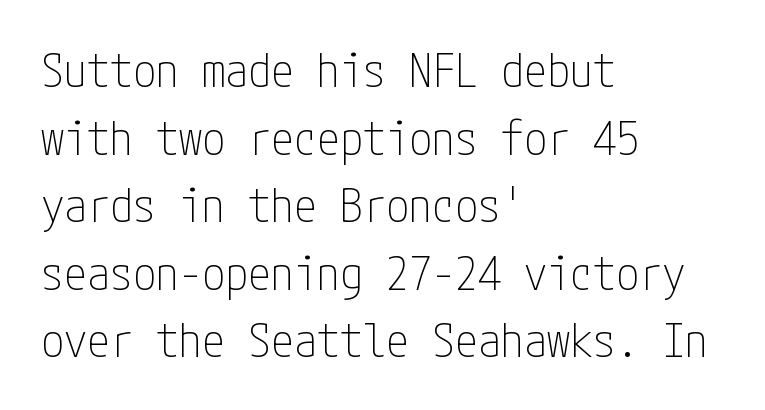
The image shows 46 px thin, condensed sans-serif type, upright; set left-aligned, normal line spacing (1.47x), normal letter spacing, not underlined; low stroke contrast and a medium x-height.
